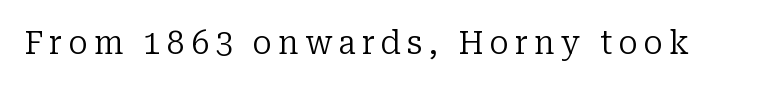
The typeface chosen for these lines features serifs. The letters advance in unequal steps, a hallmark of proportional type. The zone under the glyphs is completely vacant. The typography opts for an upright posture over an oblique one.
